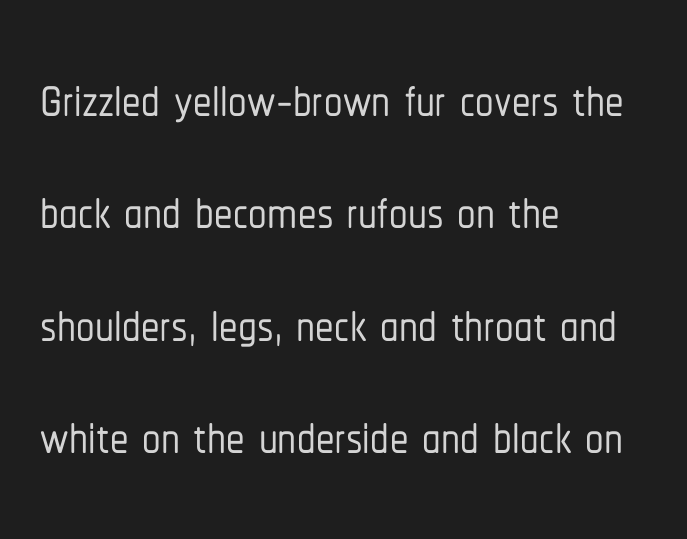
Q: Is the text italic (slanted)? A: No, it is upright.
Q: Is the typeface a serif or a sans-serif typeface? A: Sans-serif.
Q: Is the text underlined? A: No.
Q: How is the paragraph aligned? A: Left-aligned.
Q: Is the spacing between letters normal or unusually wide? A: Normal.
Q: Is the spacing between lines tight, normal or loose? A: Normal.
Q: Width (condensed, normal, or wide)? A: Condensed.
Q: Stroke contrast? A: Low.
Q: x-height? A: Medium.
Q: Monospaced? A: No.
